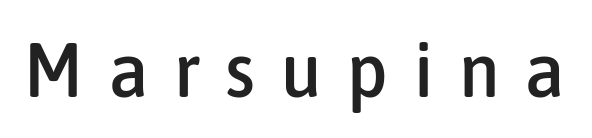
{"serif": "no", "italic": "no", "width": "condensed", "stroke_contrast": "low", "x_height": "medium", "monospaced": "no", "underline": "no", "letter_spacing": "wide", "letter_spacing_em": 0.33, "glyph_px": 78}
